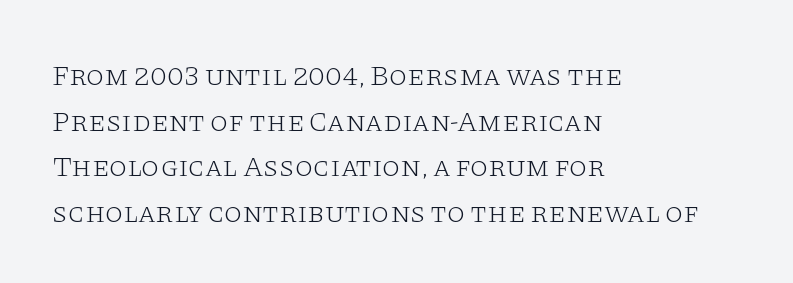
{"serif": "yes", "italic": "no", "bold": "no", "weight": "light", "width": "wide", "stroke_contrast": "low", "x_height": "large", "monospaced": "no", "underline": "no", "align": "left", "line_spacing": "normal", "line_spacing_ratio": 1.57, "letter_spacing": "normal", "letter_spacing_em": 0.0, "glyph_px": 29}
